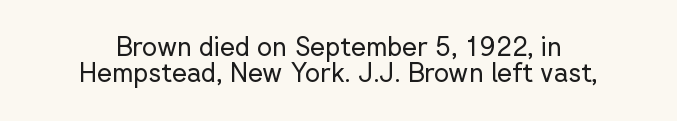
Q: Is the text bold? A: No.
Q: Is the text italic (slanted)? A: No, it is upright.
Q: Is the text underlined? A: No.
Q: How is the paragraph aligned? A: Centered.
Q: Is the spacing between letters normal or unusually wide? A: Normal.
Q: Is the spacing between lines tight, normal or loose? A: Tight.
